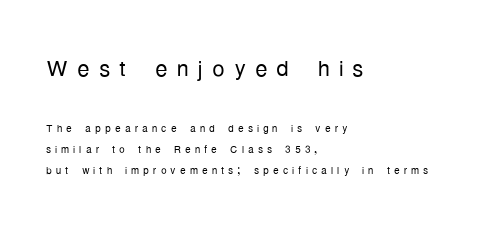
The image shows 31 px light, condensed sans-serif type, upright; set left-aligned, normal line spacing (1.52x), unusually wide letter spacing (+0.29 em), not underlined; the first (top) block is 2.21x larger; low stroke contrast and a medium x-height.
